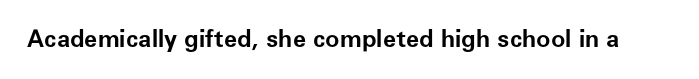
The image shows 24 px bold type, upright; set normal letter spacing, not underlined.
